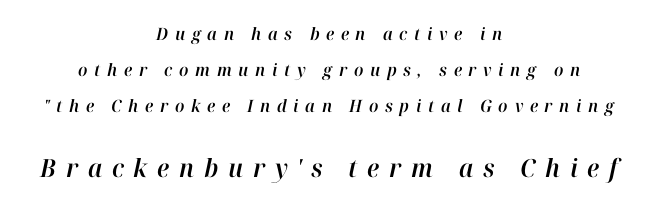
Q: Is the text italic (slanted)? A: Yes, it leans right by about 12 degrees.
Q: Is the text underlined? A: No.
Q: How is the paragraph aligned? A: Centered.
Q: Is the spacing between letters normal or unusually wide? A: Unusually wide.
Q: Is the spacing between lines tight, normal or loose? A: Loose.
Q: Which block of text is set in a larger size, the first (top) or the second (bottom)? A: The second (bottom) one.
